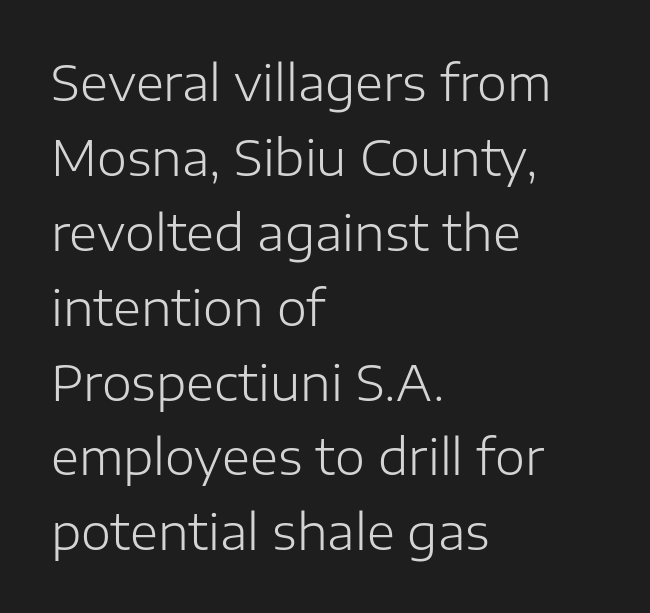
The image shows 48 px light sans-serif type, upright; set left-aligned, normal line spacing (1.56x), normal letter spacing, not underlined; low stroke contrast and a medium x-height.
